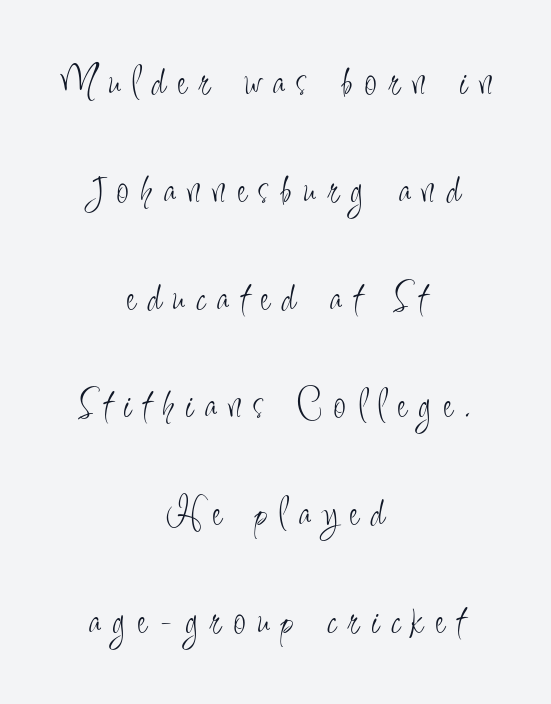
Q: Is the text bold? A: No.
Q: Is the typeface a serif or a sans-serif typeface? A: Sans-serif.
Q: Is the text underlined? A: No.
Q: How is the paragraph aligned? A: Centered.
Q: Is the spacing between letters normal or unusually wide? A: Unusually wide.
Q: Is the spacing between lines tight, normal or loose? A: Loose.
Q: Width (condensed, normal, or wide)? A: Condensed.
Q: Stroke contrast? A: Low.
Q: x-height? A: Small.
Q: Monospaced? A: No.
